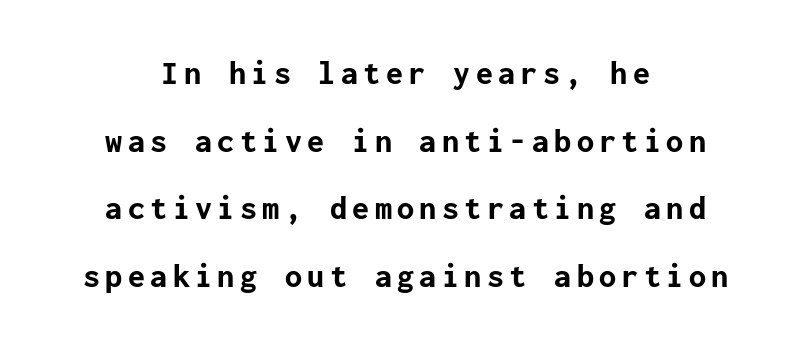
The image shows 34 px bold sans-serif type, upright; set centered, loose line spacing (1.99x), not underlined; low stroke contrast and a medium x-height.
